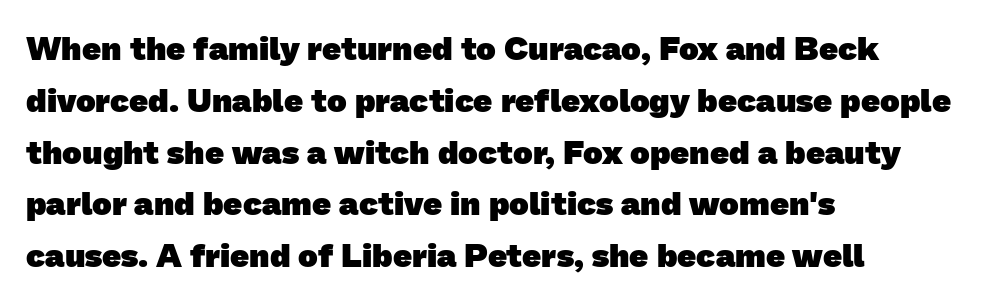
The gap between lines stays unmarked. Layout note: lines flush left. What stands out about the letter spacing? Nothing — it is the standard amount. Compared with typical paragraphs, the rows here are spaced about the same.
